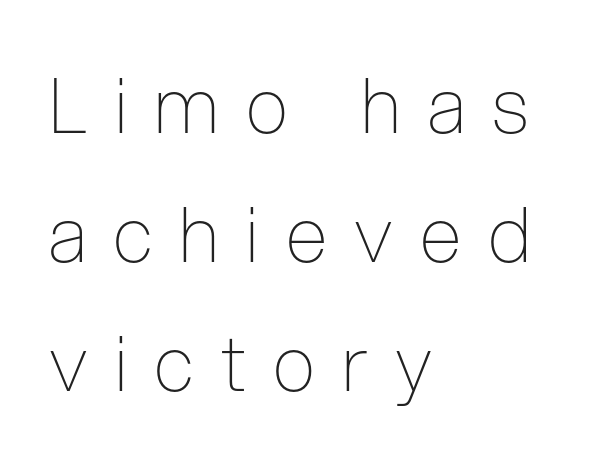
The image shows 76 px thin, condensed sans-serif type, upright; set left-aligned, normal line spacing (1.7x), unusually wide letter spacing (+0.36 em), not underlined; low stroke contrast and a medium x-height.
